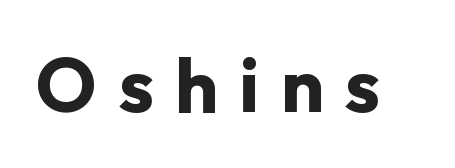
Nobody drew a line under any word here. Spacing between characters has been opened up far beyond the box default. A typesetter would mark this as roman, not italic. Serif or sans? Sans — the stroke terminals are bare. The sample has been set heavy, in full bold.
